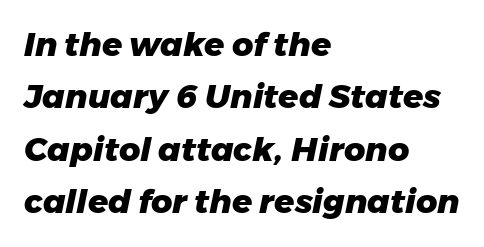
The image shows 33 px heavy type, italic (leaning right); set left-aligned, normal line spacing (1.59x), normal letter spacing, not underlined; low stroke contrast and a medium x-height.
